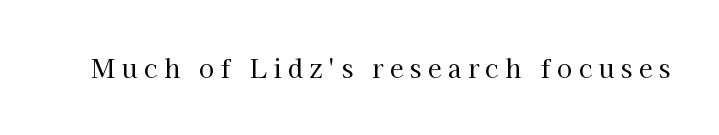
Q: Is the text bold? A: No.
Q: Is the text italic (slanted)? A: No, it is upright.
Q: Is the text underlined? A: No.
Q: Is the spacing between letters normal or unusually wide? A: Unusually wide.
